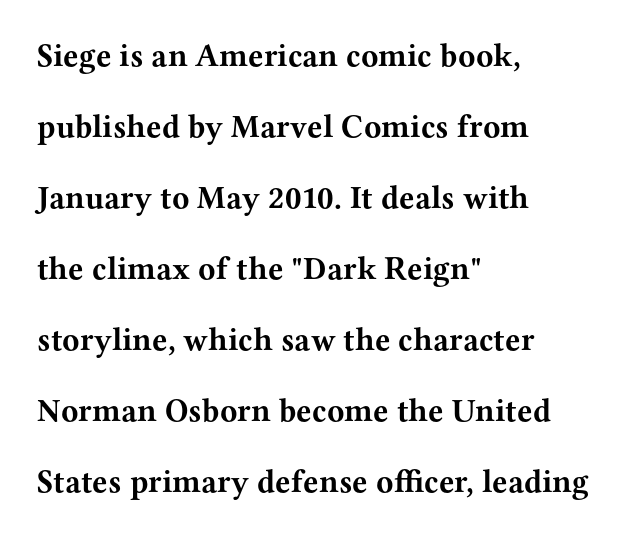
{"serif": "yes", "italic": "no", "bold": "yes", "weight": "bold", "width": "wide", "stroke_contrast": "medium", "x_height": "medium", "monospaced": "no", "underline": "no", "align": "left", "line_spacing": "loose", "line_spacing_ratio": 2.22, "letter_spacing": "normal", "letter_spacing_em": 0.0, "glyph_px": 32}
